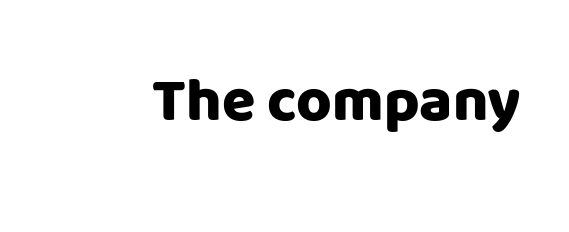
{"serif": "no", "italic": "no", "bold": "yes", "weight": "heavy", "width": "normal", "stroke_contrast": "low", "x_height": "large", "monospaced": "no", "underline": "no", "letter_spacing": "normal", "letter_spacing_em": 0.0, "glyph_px": 61}
